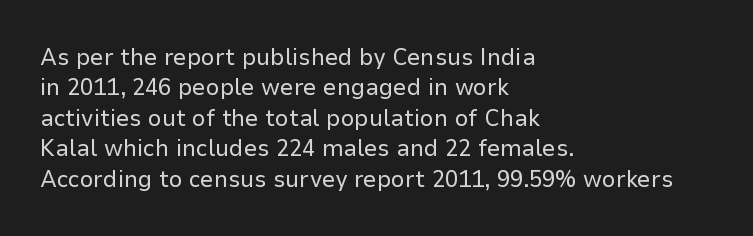
Q: Is the text bold? A: No.
Q: Is the text italic (slanted)? A: No, it is upright.
Q: Is the text underlined? A: No.
Q: How is the paragraph aligned? A: Left-aligned.
Q: Is the spacing between letters normal or unusually wide? A: Normal.
Q: Is the spacing between lines tight, normal or loose? A: Normal.
